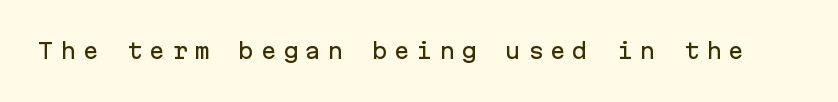
Q: Is the text italic (slanted)? A: No, it is upright.
Q: Is the text underlined? A: No.
Q: Is the spacing between letters normal or unusually wide? A: Unusually wide.
